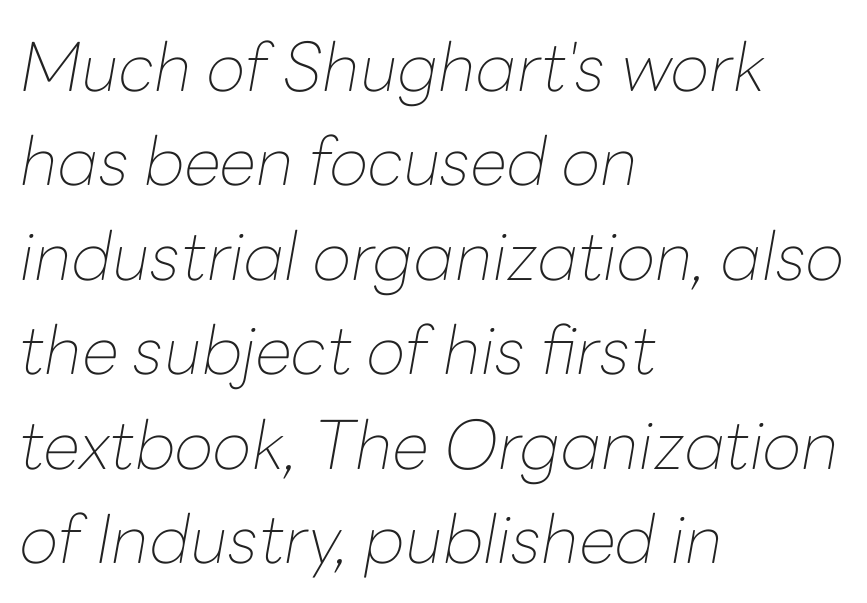
The image shows 67 px thin type, italic (leaning right); set left-aligned, normal line spacing (1.41x), normal letter spacing, not underlined; low stroke contrast and a medium x-height.
